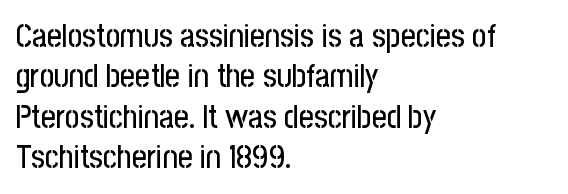
The image shows 32 px condensed sans-serif type, upright; set left-aligned, normal line spacing (1.26x), normal letter spacing, not underlined; low stroke contrast and a medium x-height.
